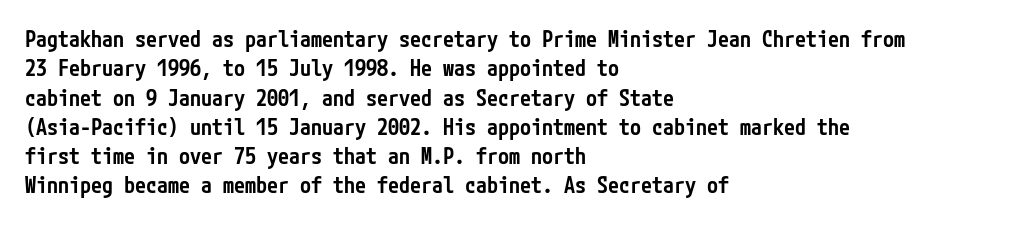
Unmarked baselines from the first word to the last. Does the copy run flush right? No — it runs flush left. Every stem runs plumb, perpendicular to the baseline. Each glyph is drawn with semibold strokes, heavier than normal yet not fully bold. The rendering keeps characters at their native spacing.
